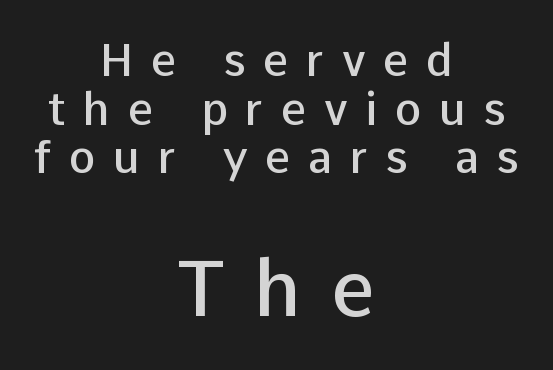
The image shows 78 px semibold sans-serif type, upright; set centered, tight line spacing (1.08x), unusually wide letter spacing (+0.39 em), not underlined; the second (bottom) block is 1.73x larger; low stroke contrast and a medium x-height.
